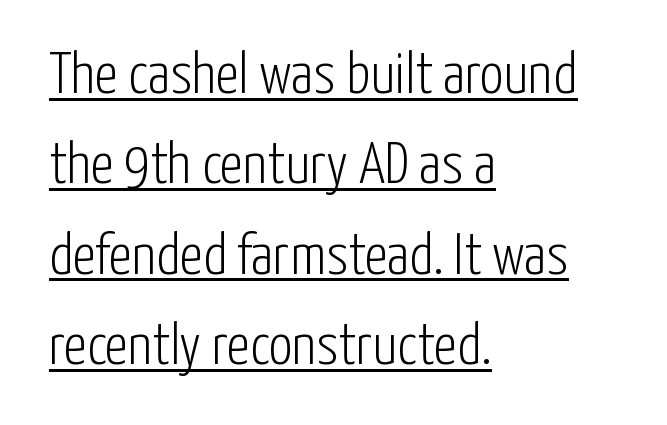
The image shows 59 px light, condensed sans-serif type, upright; set left-aligned, normal line spacing (1.53x), normal letter spacing, underlined; low stroke contrast and a medium x-height.
